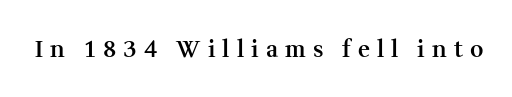
The sample has been set in demibold, a notch under bold. Quick note: not italic, upright. Underline: absent. This sample uses expanded letter spacing, leaving extra air between glyphs.
